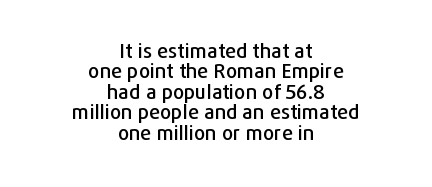
The image shows 20 px text type, upright; set centered, tight line spacing (1.02x), normal letter spacing, not underlined.
